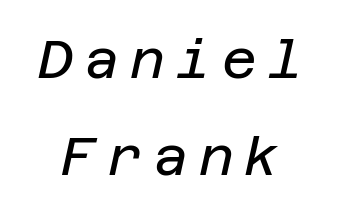
Q: Is the text bold? A: No.
Q: Is the text italic (slanted)? A: Yes, it leans right by about 12 degrees.
Q: Is the text underlined? A: No.
Q: How is the paragraph aligned? A: Centered.
Q: Is the spacing between letters normal or unusually wide? A: Unusually wide.
Q: Width (condensed, normal, or wide)? A: Normal.
Q: Stroke contrast? A: Low.
Q: x-height? A: Large.
